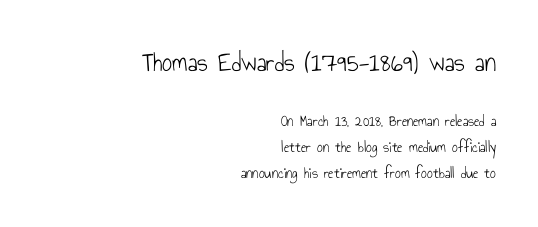
Q: Is the text bold? A: No.
Q: Is the text italic (slanted)? A: No, it is upright.
Q: Is the typeface a serif or a sans-serif typeface? A: Sans-serif.
Q: Is the text underlined? A: No.
Q: How is the paragraph aligned? A: Right-aligned.
Q: Is the spacing between letters normal or unusually wide? A: Normal.
Q: Is the spacing between lines tight, normal or loose? A: Normal.
Q: Which block of text is set in a larger size, the first (top) or the second (bottom)? A: The first (top) one.
Q: Width (condensed, normal, or wide)? A: Condensed.
Q: Stroke contrast? A: Low.
Q: x-height? A: Small.
Q: Monospaced? A: No.
